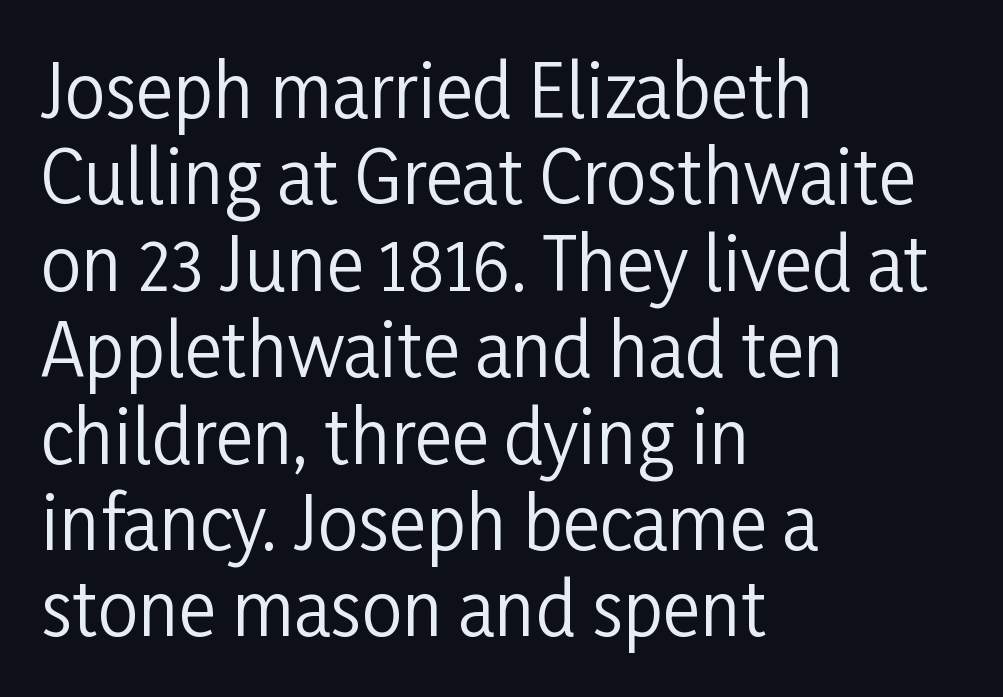
{"serif": "no", "italic": "no", "bold": "no", "weight": "regular", "width": "condensed", "stroke_contrast": "low", "x_height": "medium", "monospaced": "no", "underline": "no", "align": "left", "line_spacing_ratio": 1.2, "letter_spacing": "normal", "letter_spacing_em": 0.0, "glyph_px": 72}
